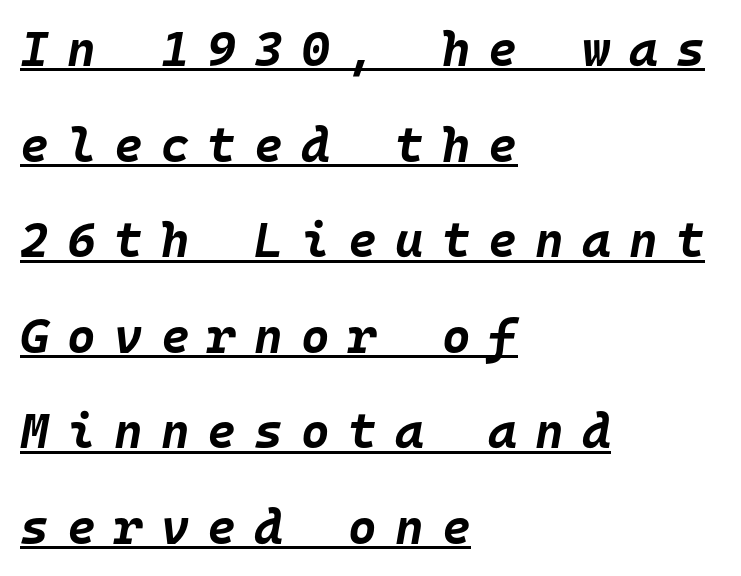
The image shows 49 px bold type, italic (leaning right), monospaced; set left-aligned, loose line spacing (1.95x), unusually wide letter spacing (+0.37 em), underlined; low stroke contrast and a large x-height.
